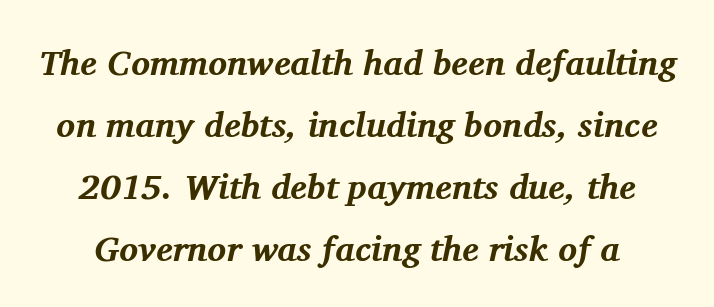
{"serif": "yes", "italic": "yes", "lean": "right", "slant_degrees": 11, "bold": "yes", "weight": "bold", "width": "normal", "stroke_contrast": "medium", "x_height": "medium", "monospaced": "no", "underline": "no", "line_spacing_ratio": 1.77, "letter_spacing": "normal", "letter_spacing_em": 0.0, "glyph_px": 35}
